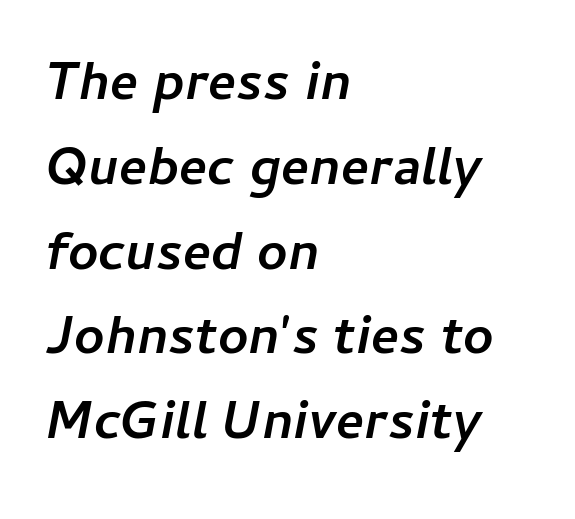
{"italic": "yes", "lean": "right", "slant_degrees": 11, "bold": "yes", "weight": "semibold", "width": "normal", "stroke_contrast": "low", "x_height": "medium", "monospaced": "no", "underline": "no", "align": "left", "line_spacing": "normal", "line_spacing_ratio": 1.6, "letter_spacing": "normal", "letter_spacing_em": 0.0, "glyph_px": 53}
